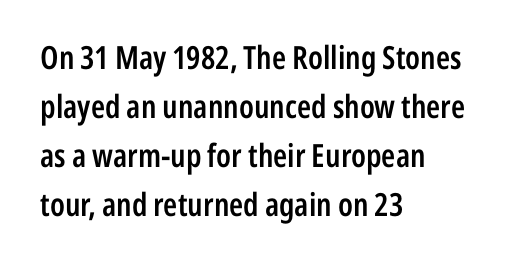
Q: Is the text bold? A: Semi-bold.
Q: Is the text italic (slanted)? A: No, it is upright.
Q: Is the typeface a serif or a sans-serif typeface? A: Sans-serif.
Q: Is the text underlined? A: No.
Q: How is the paragraph aligned? A: Left-aligned.
Q: Is the spacing between letters normal or unusually wide? A: Normal.
Q: Is the spacing between lines tight, normal or loose? A: Normal.
Q: Width (condensed, normal, or wide)? A: Condensed.
Q: Stroke contrast? A: Low.
Q: x-height? A: Medium.
Q: Monospaced? A: No.
